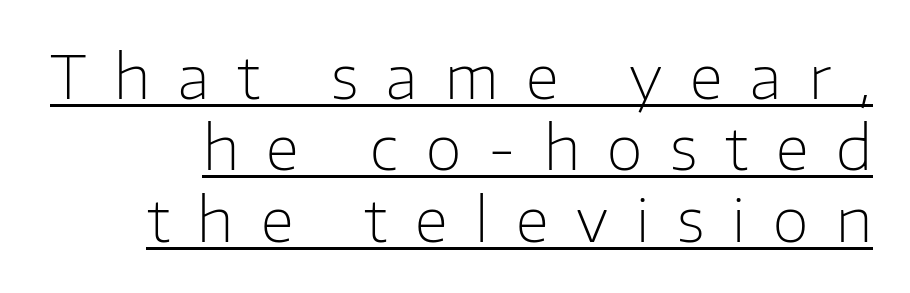
The image shows 59 px light sans-serif type, upright; set line spacing 1.21x, unusually wide letter spacing (+0.47 em), underlined; low stroke contrast and a medium x-height.
